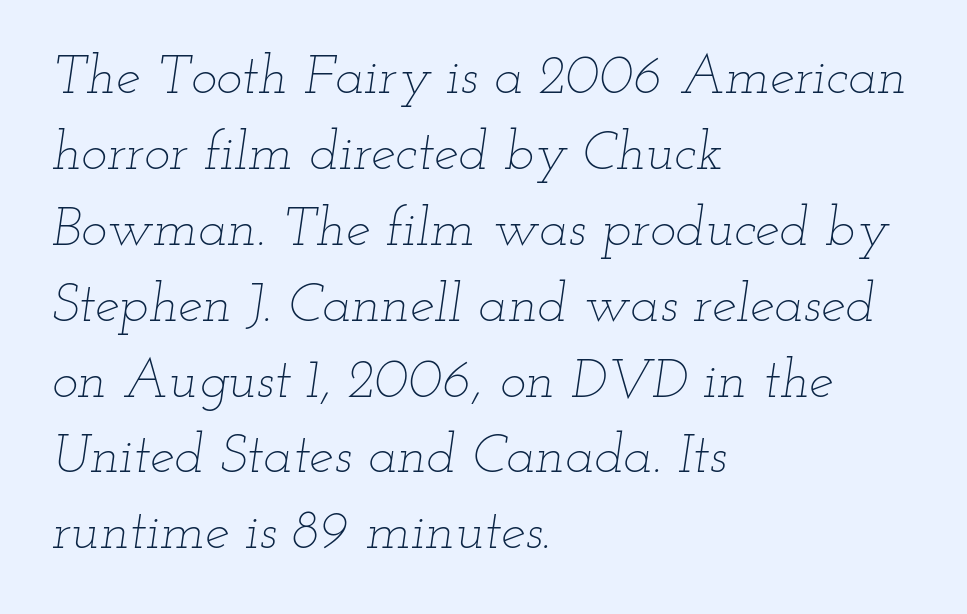
The image shows 55 px thin, wide type, italic (leaning right); set left-aligned, normal line spacing (1.38x), normal letter spacing, not underlined; low stroke contrast and a small x-height.
